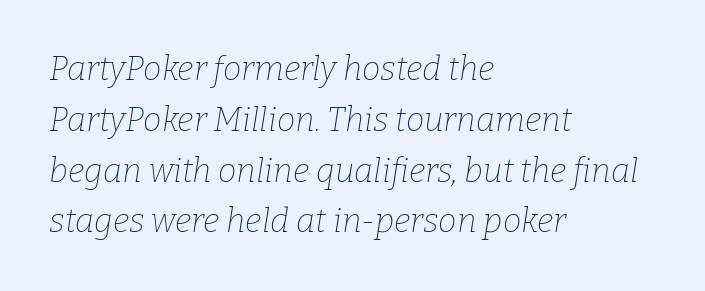
{"serif": "yes", "italic": "yes", "lean": "right", "slant_degrees": 9, "bold": "no", "weight": "thin", "width": "normal", "stroke_contrast": "low", "x_height": "medium", "monospaced": "no", "underline": "no", "align": "left", "line_spacing": "normal", "line_spacing_ratio": 1.54, "letter_spacing": "normal", "letter_spacing_em": 0.0, "glyph_px": 33}
